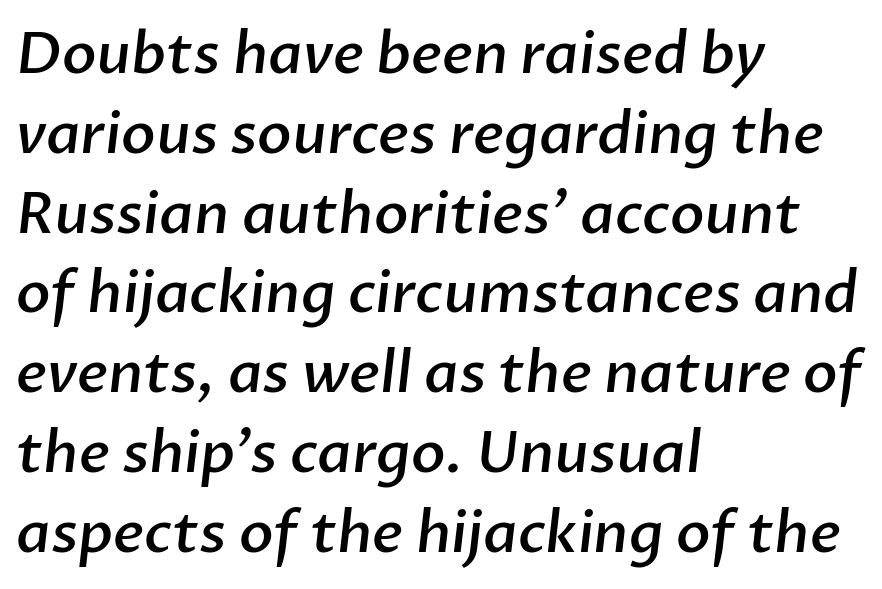
{"serif": "no", "bold": "semi", "weight": "semibold", "width": "normal", "stroke_contrast": "low", "x_height": "medium", "monospaced": "no", "underline": "no", "align": "left", "line_spacing": "normal", "line_spacing_ratio": 1.4, "letter_spacing": "normal", "letter_spacing_em": 0.0, "glyph_px": 57}
